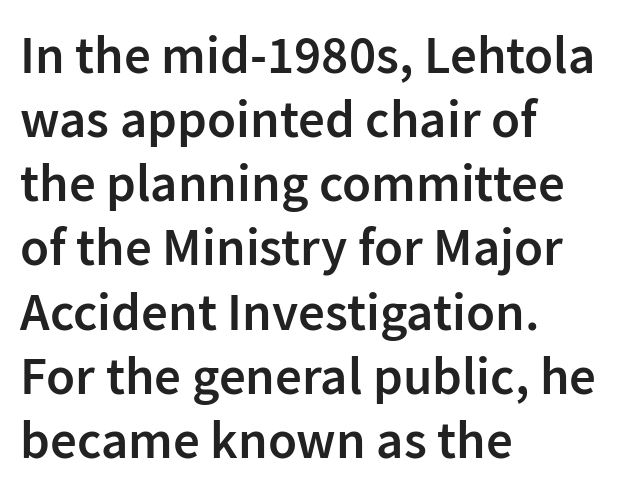
The image shows 53 px semibold sans-serif type, upright; set left-aligned, line spacing 1.21x, normal letter spacing, not underlined; low stroke contrast and a medium x-height.
